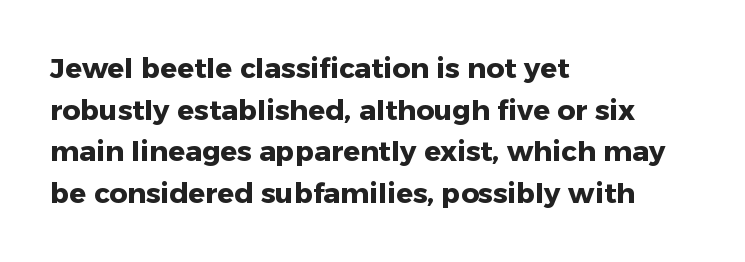
The image shows 28 px heavy sans-serif type, upright; set left-aligned, normal line spacing (1.49x), normal letter spacing, not underlined; low stroke contrast and a medium x-height.
